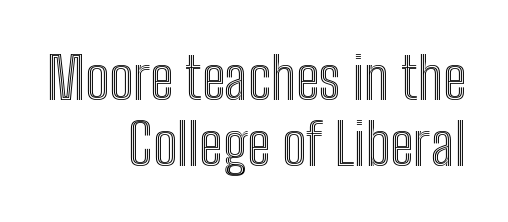
The image shows 58 px condensed type, upright; set right-aligned, tight line spacing (1.14x), normal letter spacing, not underlined; a medium x-height.
